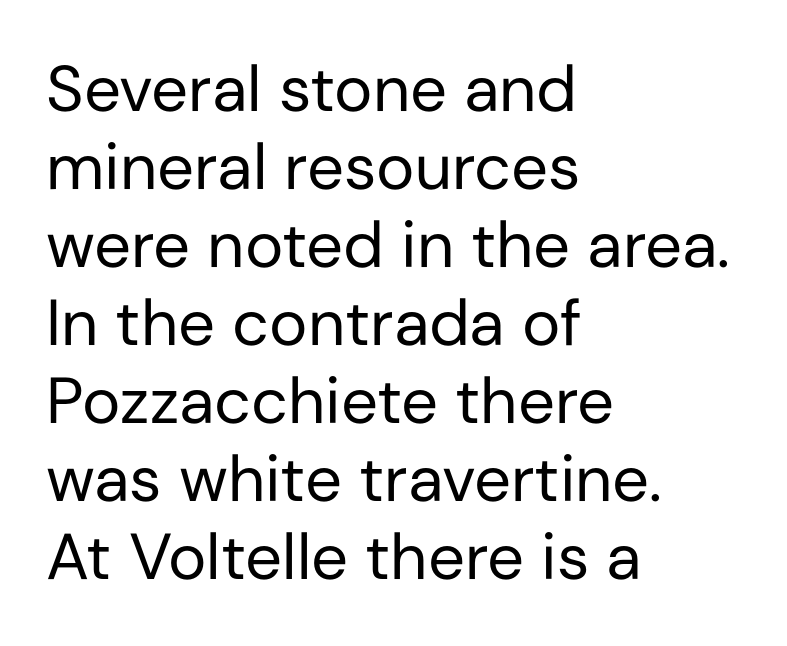
Is this a sans? Yes — the strokes have no serifs. Does extra space separate the letters? No, they use regular spacing. If you drew a line through each stem, it would be perfectly vertical. Here the designer chose a conventional face with non-uniform glyph widths. Weight: not bold — regular or lighter. Leftover space on each line is placed entirely after the last word.
